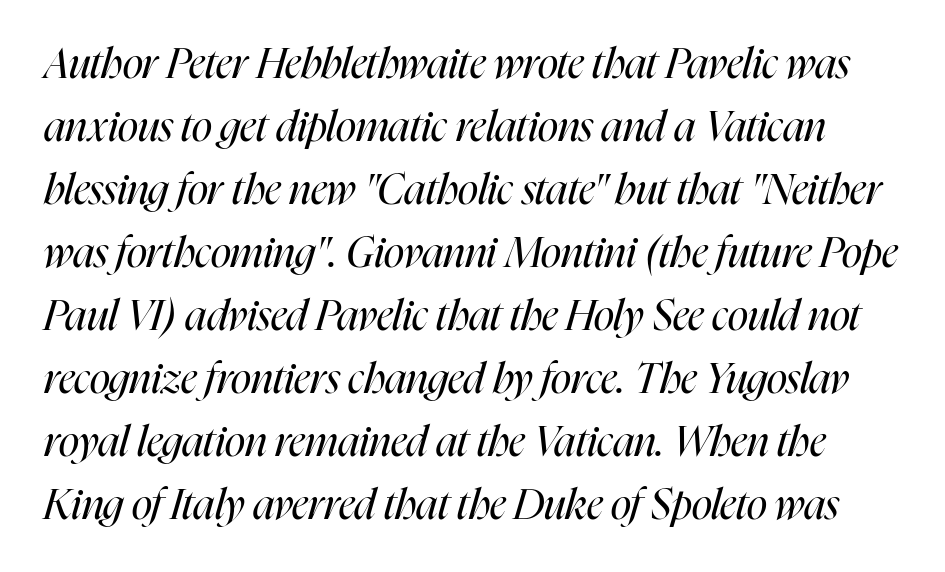
Q: Is the text bold? A: No.
Q: Is the text italic (slanted)? A: Yes, it leans right by about 16 degrees.
Q: Is the text underlined? A: No.
Q: Is the spacing between letters normal or unusually wide? A: Normal.
Q: Is the spacing between lines tight, normal or loose? A: Normal.
Q: Width (condensed, normal, or wide)? A: Condensed.
Q: Stroke contrast? A: High.
Q: x-height? A: Medium.
Q: Monospaced? A: No.
